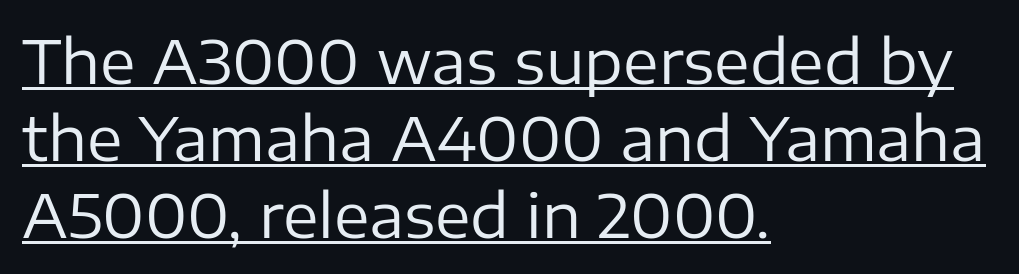
{"serif": "no", "italic": "no", "bold": "no", "weight": "regular", "width": "normal", "stroke_contrast": "low", "x_height": "medium", "monospaced": "no", "underline": "yes", "align": "left", "line_spacing": "normal", "line_spacing_ratio": 1.28, "letter_spacing": "normal", "letter_spacing_em": 0.0, "glyph_px": 60}
